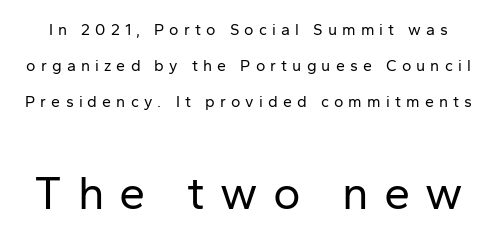
{"serif": "no", "italic": "no", "bold": "no", "weight": "regular", "width": "normal", "stroke_contrast": "low", "x_height": "medium", "monospaced": "no", "underline": "no", "line_spacing": "loose", "line_spacing_ratio": 2.24, "letter_spacing": "wide", "letter_spacing_em": 0.32, "larger_block": "second", "size_ratio": 2.94, "glyph_px": 47}
